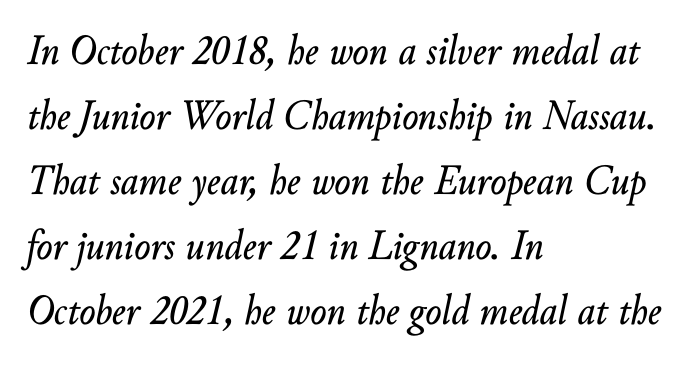
{"italic": "yes", "lean": "right", "slant_degrees": 10, "width": "normal", "stroke_contrast": "low", "x_height": "small", "monospaced": "no", "underline": "no", "align": "left", "line_spacing": "normal", "line_spacing_ratio": 1.51, "letter_spacing": "normal", "letter_spacing_em": 0.0, "glyph_px": 43}
